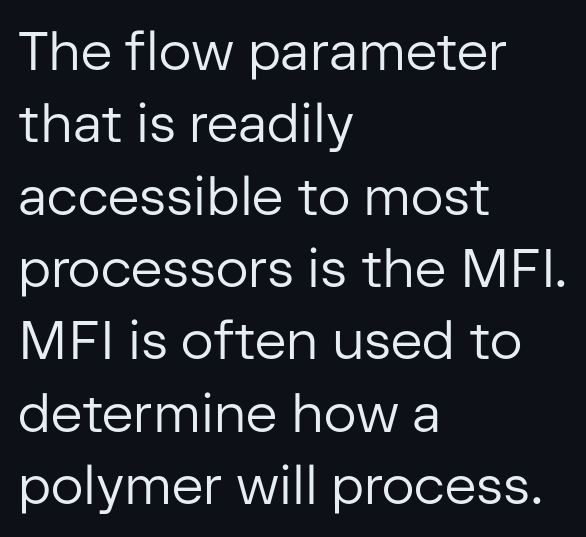
The image shows 54 px regular-weight sans-serif type, upright; set left-aligned, normal line spacing (1.34x), normal letter spacing, not underlined; low stroke contrast and a medium x-height.
